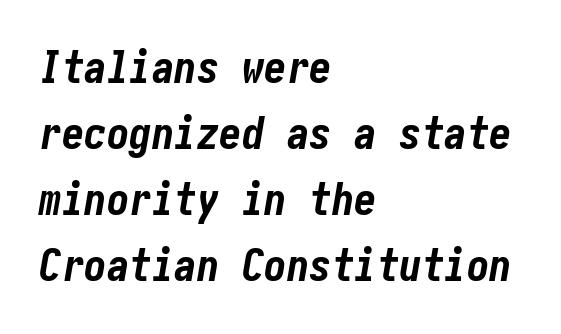
{"italic": "yes", "lean": "right", "slant_degrees": 10, "bold": "yes", "weight": "bold", "width": "condensed", "stroke_contrast": "low", "x_height": "medium", "underline": "no", "align": "left", "line_spacing": "normal", "line_spacing_ratio": 1.47, "letter_spacing": "normal", "letter_spacing_em": 0.0, "glyph_px": 45}
